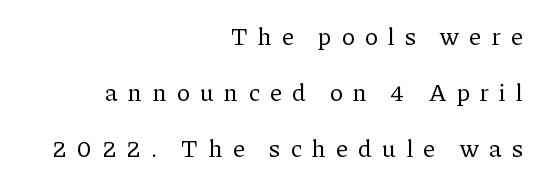
The image shows 25 px text type, upright; set right-aligned, loose line spacing (2.25x), unusually wide letter spacing (+0.41 em), not underlined.
